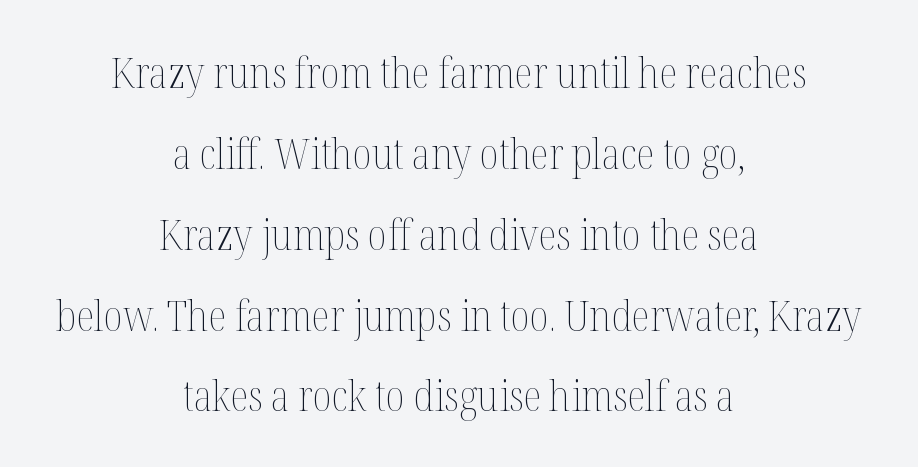
Q: Is the text bold? A: No.
Q: Is the text italic (slanted)? A: No, it is upright.
Q: Is the text underlined? A: No.
Q: How is the paragraph aligned? A: Centered.
Q: Is the spacing between letters normal or unusually wide? A: Normal.
Q: Width (condensed, normal, or wide)? A: Condensed.
Q: Stroke contrast? A: Medium.
Q: x-height? A: Medium.
Q: Monospaced? A: No.
